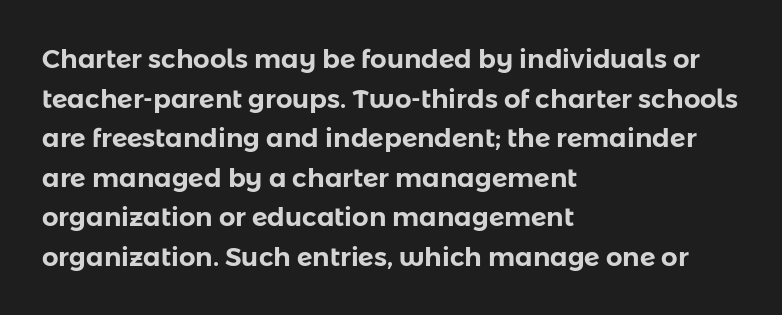
Q: Is the text italic (slanted)? A: No, it is upright.
Q: Is the text underlined? A: No.
Q: How is the paragraph aligned? A: Left-aligned.
Q: Is the spacing between letters normal or unusually wide? A: Normal.
Q: Is the spacing between lines tight, normal or loose? A: Normal.
